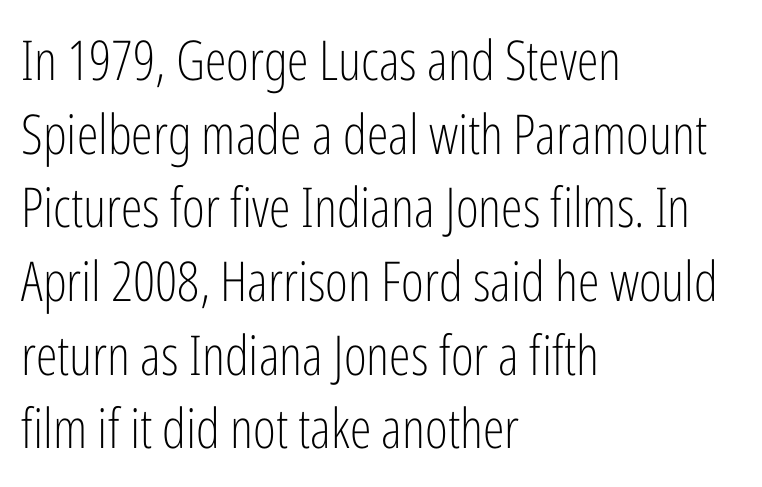
{"serif": "no", "italic": "no", "bold": "no", "weight": "light", "width": "condensed", "stroke_contrast": "low", "x_height": "medium", "monospaced": "no", "underline": "no", "align": "left", "line_spacing": "normal", "line_spacing_ratio": 1.34, "letter_spacing": "normal", "letter_spacing_em": 0.0, "glyph_px": 55}
